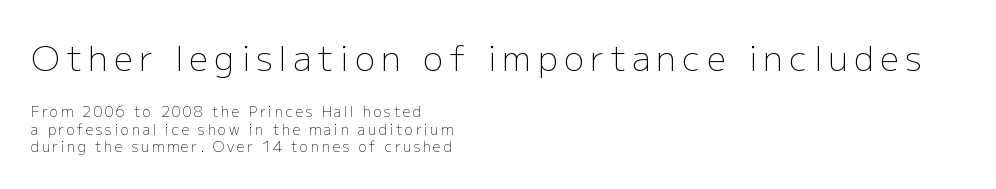
Q: Is the text bold? A: No.
Q: Is the text italic (slanted)? A: No, it is upright.
Q: Is the typeface a serif or a sans-serif typeface? A: Sans-serif.
Q: Is the text underlined? A: No.
Q: How is the paragraph aligned? A: Left-aligned.
Q: Which block of text is set in a larger size, the first (top) or the second (bottom)? A: The first (top) one.
Q: Width (condensed, normal, or wide)? A: Normal.
Q: Stroke contrast? A: Low.
Q: x-height? A: Medium.
Q: Monospaced? A: No.
